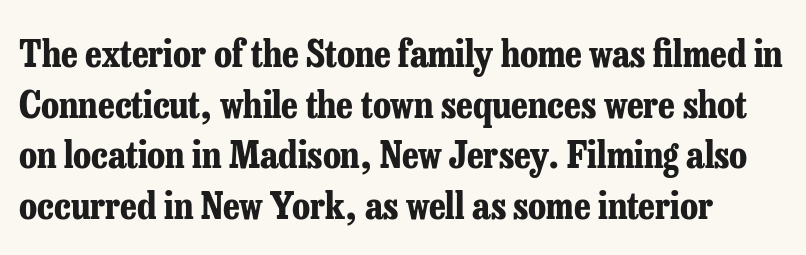
{"serif": "yes", "italic": "no", "bold": "yes", "weight": "bold", "width": "condensed", "stroke_contrast": "low", "x_height": "medium", "monospaced": "no", "underline": "no", "line_spacing": "normal", "line_spacing_ratio": 1.33, "letter_spacing": "normal", "letter_spacing_em": 0.0, "glyph_px": 38}
